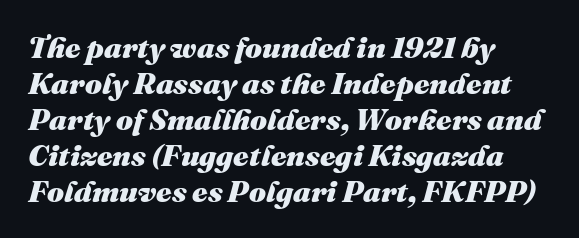
The image shows 30 px heavy type, italic (leaning right); set left-aligned, line spacing 1.2x, normal letter spacing, not underlined; medium stroke contrast and a medium x-height.
